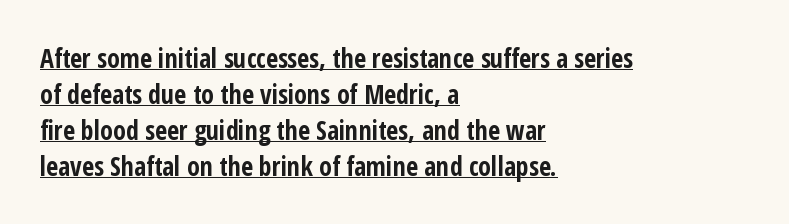
The image shows 26 px bold type, upright; set left-aligned, normal line spacing (1.38x), normal letter spacing, underlined.
